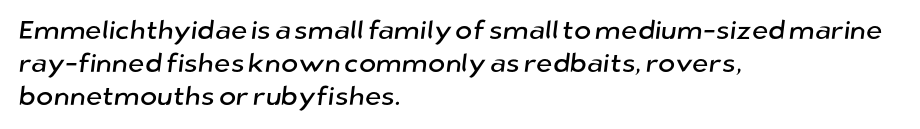
Rows of type keep a routine distance in the vertical direction. These lines stack with their left ends in a neat column. The horizontal fit of the characters is conventional and even. Underline: absent.
